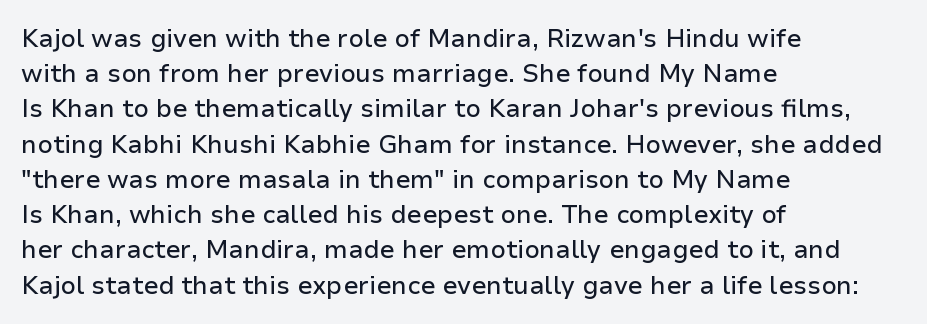
{"italic": "no", "underline": "no", "align": "left", "line_spacing": "normal", "line_spacing_ratio": 1.41, "letter_spacing": "normal", "letter_spacing_em": 0.0, "glyph_px": 25}
